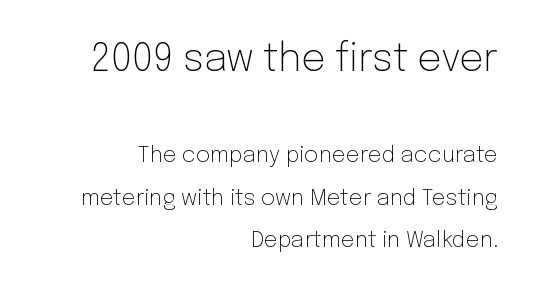
The image shows 38 px light sans-serif type, upright; set right-aligned, loose line spacing (1.94x), normal letter spacing, not underlined; the first (top) block is 1.73x larger; low stroke contrast and a medium x-height.
